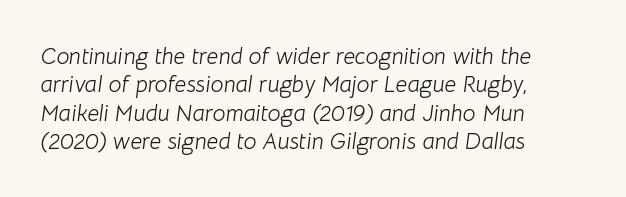
Q: Is the text bold? A: No.
Q: Is the text italic (slanted)? A: Yes, it leans right by about 8 degrees.
Q: Is the text underlined? A: No.
Q: How is the paragraph aligned? A: Left-aligned.
Q: Is the spacing between letters normal or unusually wide? A: Normal.
